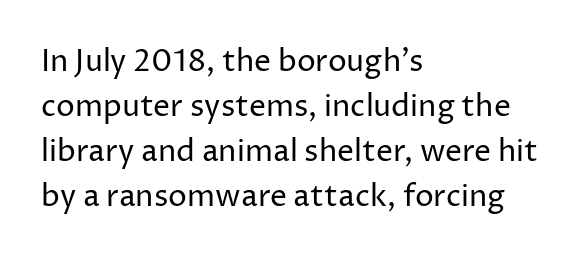
Is this a heavy cut? Hardly; it is regular or lighter. This is sans-serif lettering, the kind often seen on screens and signage. The rows are spaced the way most documents space them. Characters follow at the spacing the type designer built in.
